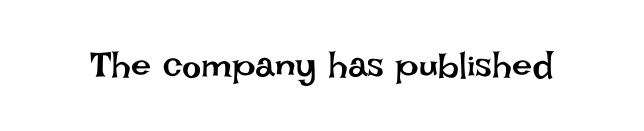
Tracking here is standard; glyphs follow each other at the usual distance. No italicization has been applied; the sample stays upright. You could not count columns in this text — the font is proportionally spaced. The cut favours lightness, reaching ordinary text weight at its darkest.
